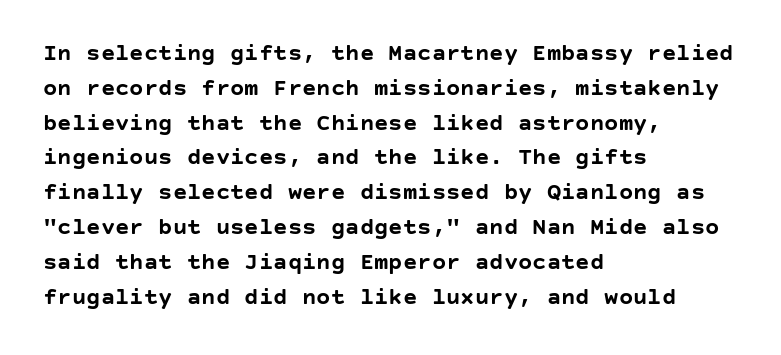
The image shows 24 px bold type, upright; set left-aligned, normal line spacing (1.45x), normal letter spacing, not underlined.
